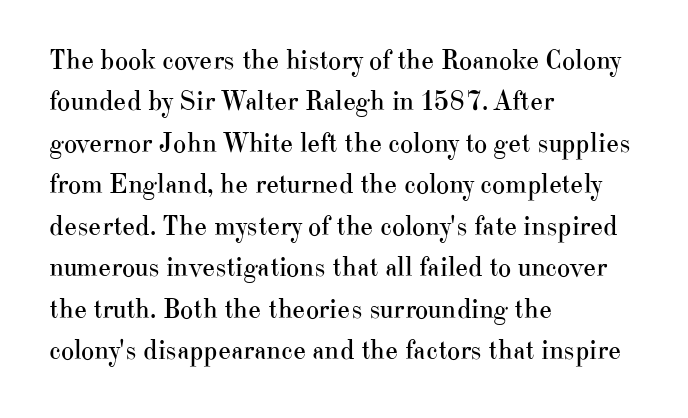
The image shows 28 px regular-weight serif type, upright; set left-aligned, normal line spacing (1.48x), normal letter spacing, not underlined; high stroke contrast and a small x-height.
